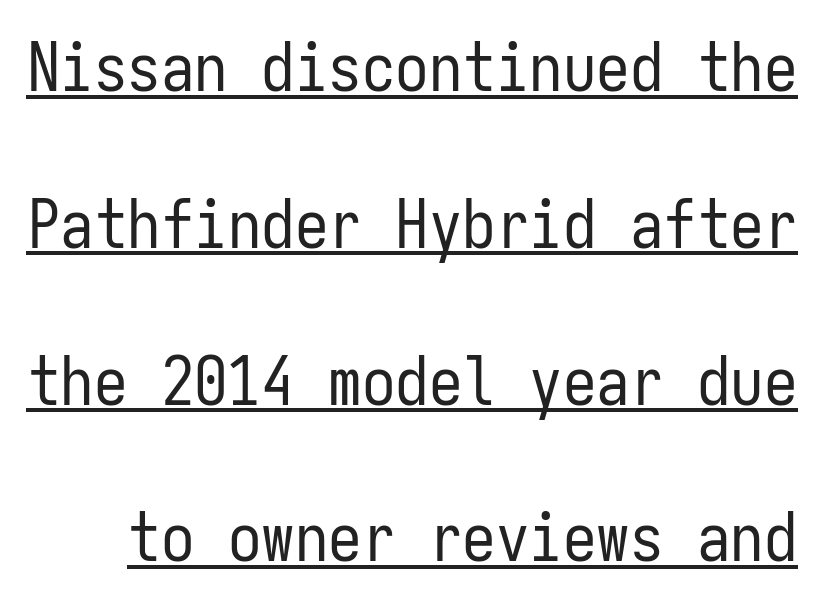
Q: Is the text bold? A: No.
Q: Is the text italic (slanted)? A: No, it is upright.
Q: Is the typeface a serif or a sans-serif typeface? A: Sans-serif.
Q: Is the text underlined? A: Yes.
Q: Is the spacing between letters normal or unusually wide? A: Normal.
Q: Is the spacing between lines tight, normal or loose? A: Loose.
Q: Width (condensed, normal, or wide)? A: Condensed.
Q: Stroke contrast? A: Low.
Q: x-height? A: Medium.
Q: Monospaced? A: Yes.
